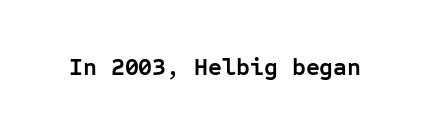
What stands out about the letter spacing? Nothing — it is the standard amount. Upright lettering throughout. Bold? Absolutely — the strokes are thick and heavy. The glyphs are unaccompanied by any horizontal stroke below them.
